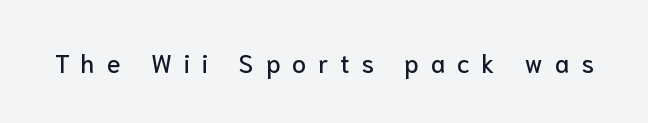
{"italic": "no", "underline": "no", "letter_spacing": "wide", "letter_spacing_em": 0.48, "glyph_px": 25}
